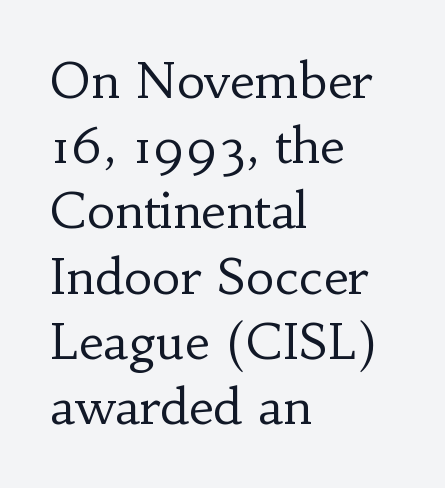
{"serif": "yes", "italic": "no", "bold": "no", "weight": "regular", "width": "normal", "stroke_contrast": "low", "x_height": "small", "monospaced": "no", "underline": "no", "align": "left", "line_spacing": "normal", "line_spacing_ratio": 1.33, "letter_spacing": "normal", "letter_spacing_em": 0.0, "glyph_px": 49}
